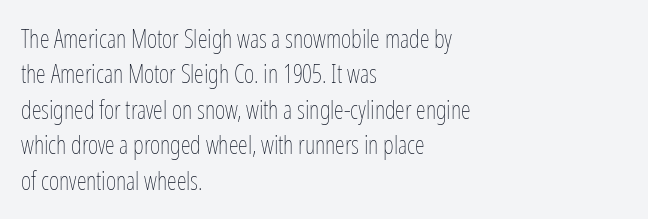
Plain, unruled lines of type. Is the type heavy? It reads as light-to-regular instead. Interline gaps are of average width in this sample. In terms of posture, this sample is upright. These lines are set flush left with a ragged right edge. Nothing unusual about the tracking: characters are spaced as the font intends.
